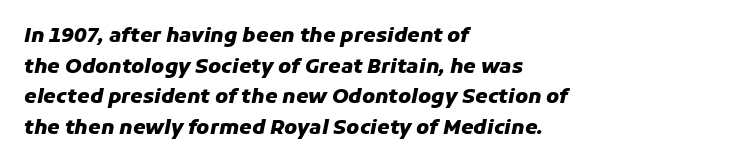
The image shows 20 px bold type, italic (leaning right); set left-aligned, normal line spacing (1.53x), normal letter spacing, not underlined.
